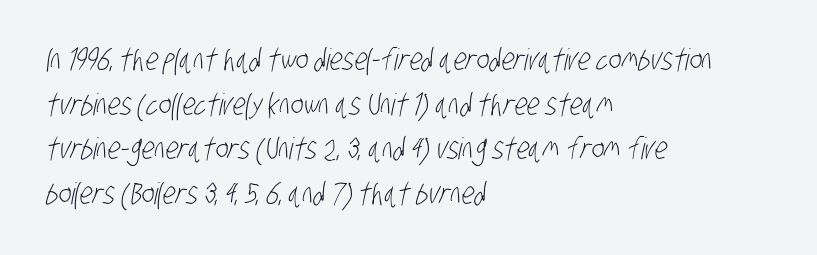
Type without underlining. Check where the strokes stop: nothing finishes them off — pure sans. Observe the ordinary spacing: letters are neighbours, not strangers. These lines stack with their left ends in a neat column. The leading is moderate, giving the passage an even texture. Heaviness? Minimal to ordinary, like unemphasized prose.
